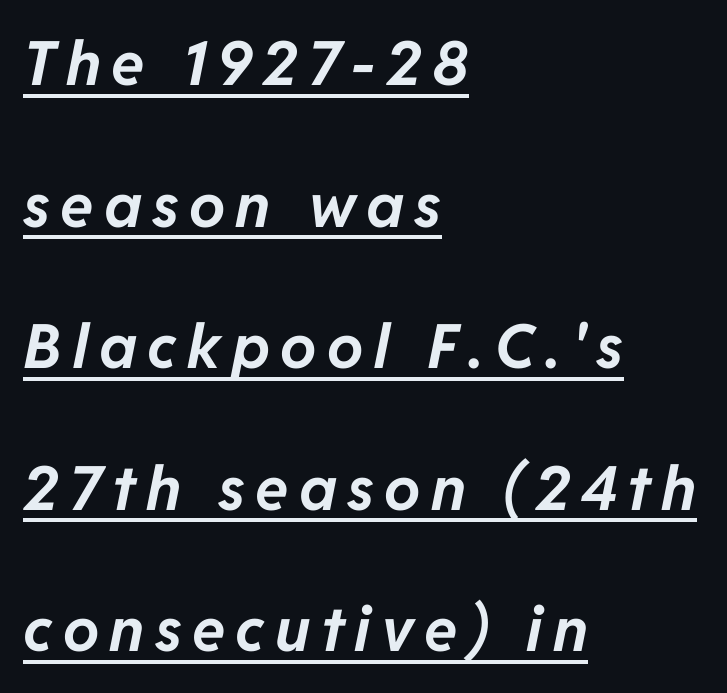
Q: Is the text bold? A: Yes.
Q: Is the text italic (slanted)? A: Yes, it leans right by about 11 degrees.
Q: Is the text underlined? A: Yes.
Q: How is the paragraph aligned? A: Left-aligned.
Q: Is the spacing between lines tight, normal or loose? A: Loose.
Q: Width (condensed, normal, or wide)? A: Normal.
Q: Stroke contrast? A: Low.
Q: x-height? A: Medium.
Q: Monospaced? A: No.
